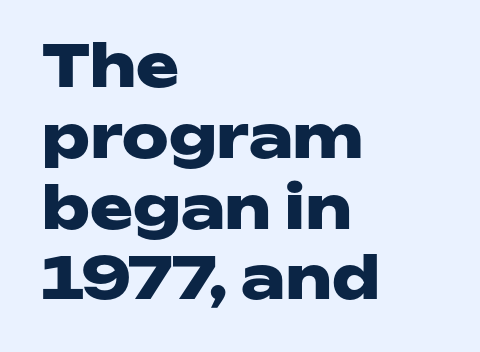
Q: Is the text bold? A: Yes.
Q: Is the text italic (slanted)? A: No, it is upright.
Q: Is the typeface a serif or a sans-serif typeface? A: Sans-serif.
Q: Is the text underlined? A: No.
Q: How is the paragraph aligned? A: Left-aligned.
Q: Is the spacing between letters normal or unusually wide? A: Normal.
Q: Width (condensed, normal, or wide)? A: Wide.
Q: Stroke contrast? A: Low.
Q: x-height? A: Medium.
Q: Monospaced? A: No.
